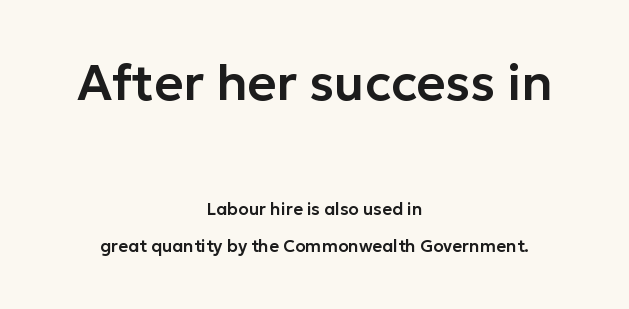
The image shows 50 px sans-serif type, upright; set centered, loose line spacing (2.15x), normal letter spacing, not underlined; the first (top) block is 2.94x larger; low stroke contrast and a medium x-height.
